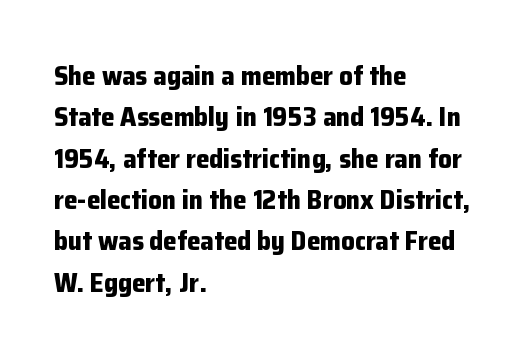
Q: Is the text bold? A: Yes.
Q: Is the text italic (slanted)? A: No, it is upright.
Q: Is the text underlined? A: No.
Q: How is the paragraph aligned? A: Left-aligned.
Q: Is the spacing between letters normal or unusually wide? A: Normal.
Q: Is the spacing between lines tight, normal or loose? A: Normal.
